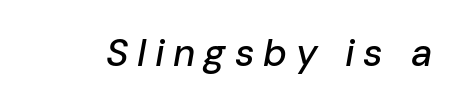
Q: Is the text italic (slanted)? A: Yes, it leans right by about 10 degrees.
Q: Is the text underlined? A: No.
Q: Is the spacing between letters normal or unusually wide? A: Unusually wide.
Q: Width (condensed, normal, or wide)? A: Normal.
Q: Stroke contrast? A: Low.
Q: x-height? A: Medium.
Q: Monospaced? A: No.
